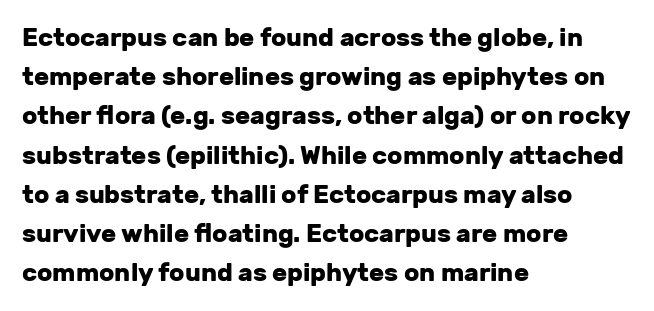
{"italic": "no", "bold": "yes", "underline": "no", "align": "left", "line_spacing": "normal", "line_spacing_ratio": 1.57, "letter_spacing": "normal", "letter_spacing_em": 0.0, "glyph_px": 25}
